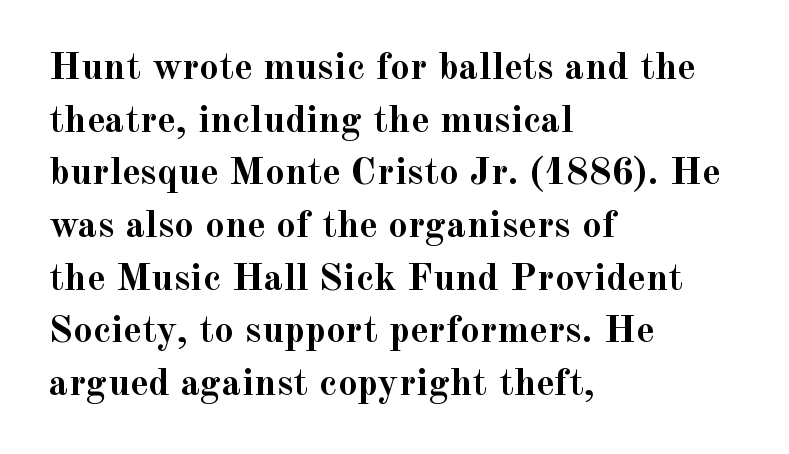
These lines sit exactly where default settings would place them. The rendering anchors every line to the left-hand side. Spacing verdict: proportional, widths tailored to each character. Rule under the text: the space is simply empty. In terms of weight, the rendering is a true, heavy bold.
